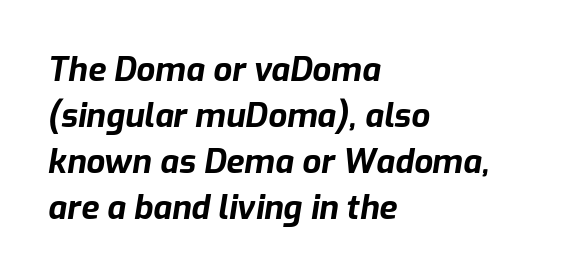
The image shows 33 px bold type, italic (leaning right); set left-aligned, normal line spacing (1.39x), normal letter spacing, not underlined; low stroke contrast and a medium x-height.
